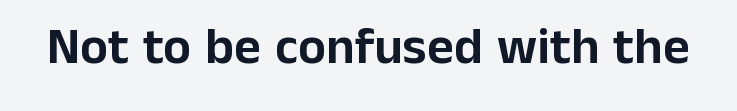
Q: Is the text italic (slanted)? A: No, it is upright.
Q: Is the typeface a serif or a sans-serif typeface? A: Sans-serif.
Q: Is the text underlined? A: No.
Q: Is the spacing between letters normal or unusually wide? A: Normal.
Q: Width (condensed, normal, or wide)? A: Normal.
Q: Stroke contrast? A: Low.
Q: x-height? A: Medium.
Q: Monospaced? A: No.
